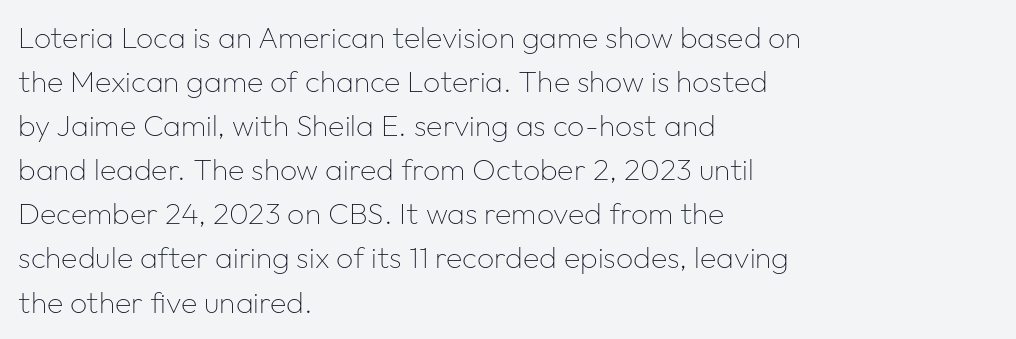
The image shows 30 px thin sans-serif type, upright; set left-aligned, normal line spacing (1.47x), normal letter spacing, not underlined; low stroke contrast and a medium x-height.
